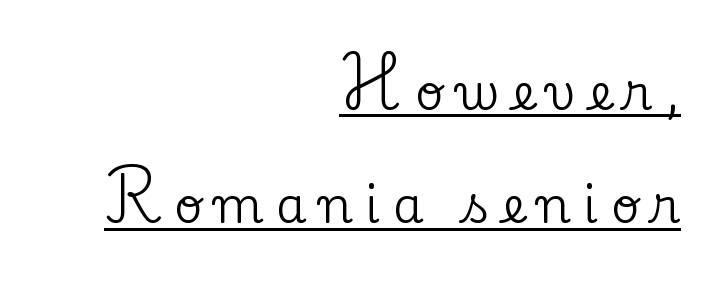
Is there any slant? The stems are plumb. Glyph-to-glyph distance is far greater than everyday printed text. Successive baselines arrive slowly, with a big drop between each. The type family on display is of the serif kind. The compositor pushed each line to the right boundary. Varying glyph widths throughout — classic text-font behaviour.
